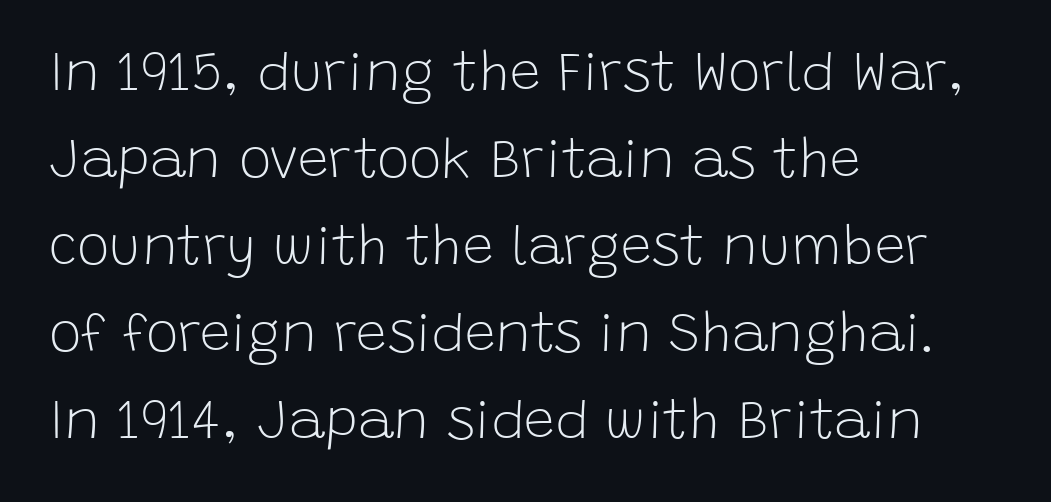
The image shows 55 px light sans-serif type, upright; set left-aligned, normal line spacing (1.58x), normal letter spacing, not underlined; low stroke contrast and a large x-height.
